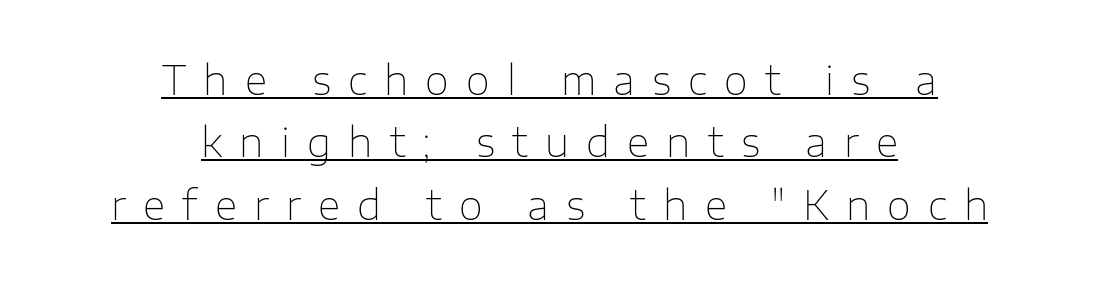
The image shows 39 px thin sans-serif type, upright; set centered, normal line spacing (1.6x), unusually wide letter spacing (+0.44 em), underlined; low stroke contrast and a medium x-height.
